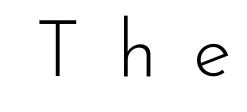
The image shows 79 px light sans-serif type, upright; set unusually wide letter spacing (+0.45 em), not underlined; low stroke contrast and a small x-height.
